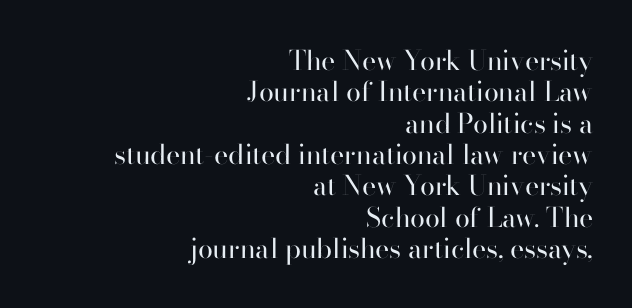
No italicization has been applied; the sample stays upright. The gaps between neighbouring characters are ordinary and unremarkable. Nothing heavy about these letters — not bold at all. Leftover space on each line is placed entirely before the opening word.
